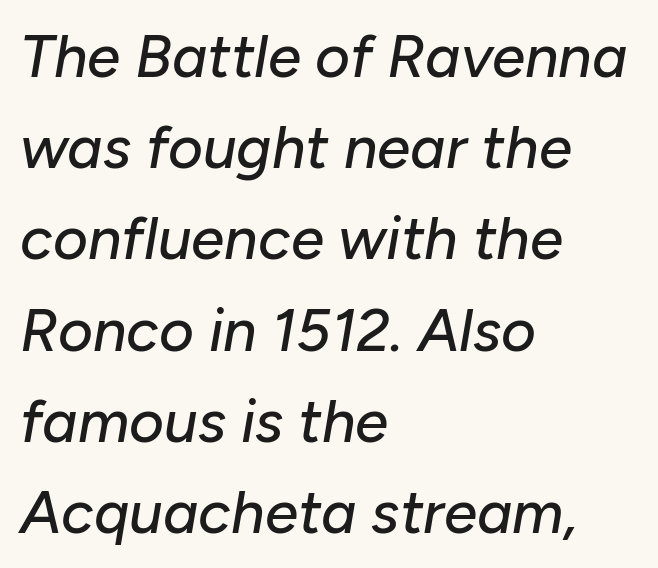
The image shows 60 px text type, italic (leaning right); set left-aligned, normal line spacing (1.52x), normal letter spacing, not underlined; low stroke contrast and a medium x-height.
